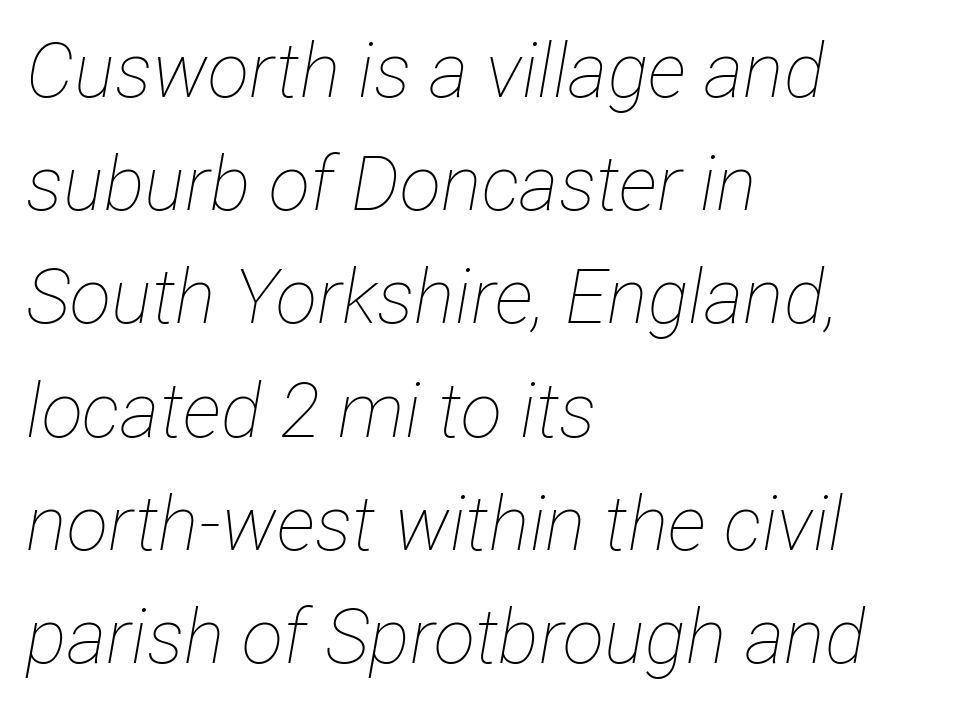
The image shows 76 px thin, condensed type, italic (leaning right); set left-aligned, normal line spacing (1.49x), normal letter spacing, not underlined; low stroke contrast and a medium x-height.
